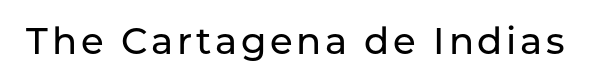
{"serif": "no", "italic": "no", "width": "normal", "stroke_contrast": "low", "x_height": "medium", "monospaced": "no", "underline": "no", "glyph_px": 37}
